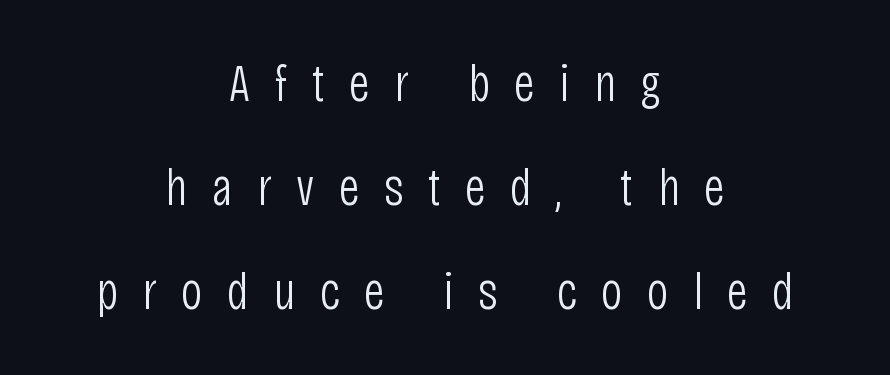
A typesetter would call this leading open, well beyond the default. This reads as an unemphasized weight, regular at the heaviest. The words here are not underlined. Do the characters align in a grid? No, the font is proportional.
